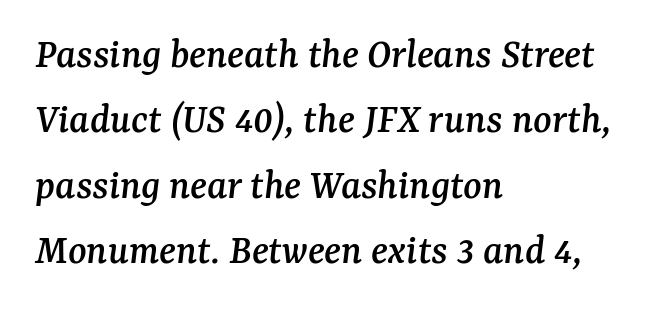
The image shows 43 px serif type, italic (leaning right); set left-aligned, normal line spacing (1.52x), normal letter spacing, not underlined; medium stroke contrast and a medium x-height.
